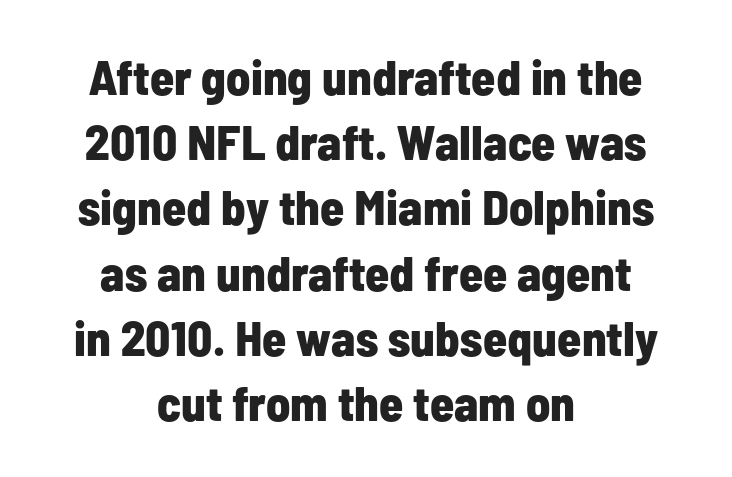
Q: Is the text bold? A: Yes.
Q: Is the text italic (slanted)? A: No, it is upright.
Q: Is the typeface a serif or a sans-serif typeface? A: Sans-serif.
Q: Is the text underlined? A: No.
Q: How is the paragraph aligned? A: Centered.
Q: Is the spacing between letters normal or unusually wide? A: Normal.
Q: Is the spacing between lines tight, normal or loose? A: Normal.
Q: Width (condensed, normal, or wide)? A: Condensed.
Q: Stroke contrast? A: Low.
Q: x-height? A: Medium.
Q: Monospaced? A: No.
